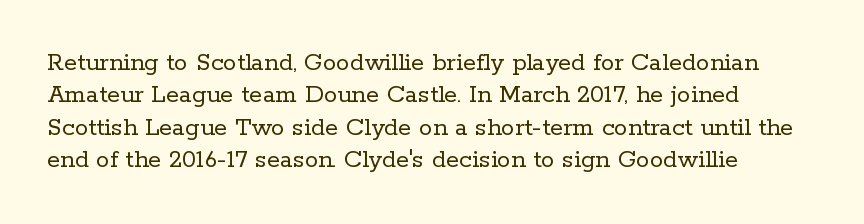
The font is comparable to plain body text, perhaps lighter. Line starts are locked; line ends wander. Nothing unusual about the tracking: characters are spaced as the font intends. The type sits square on the baseline with zero lean. Rule under the text: the space is simply empty.
